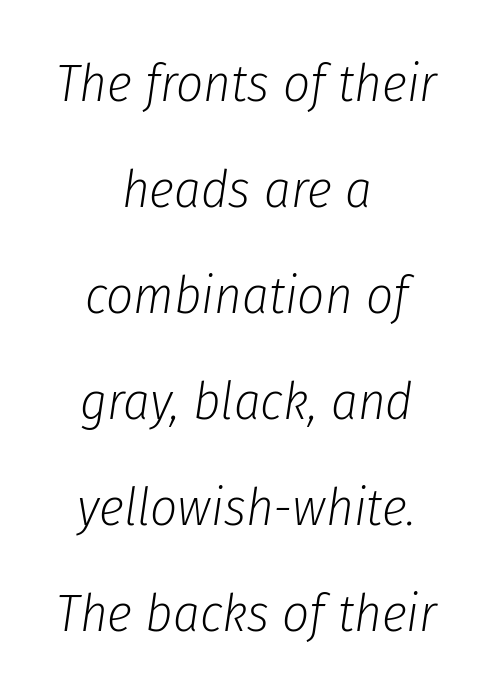
Q: Is the text bold? A: No.
Q: Is the text italic (slanted)? A: Yes, it leans right by about 8 degrees.
Q: Is the text underlined? A: No.
Q: How is the paragraph aligned? A: Centered.
Q: Is the spacing between letters normal or unusually wide? A: Normal.
Q: Is the spacing between lines tight, normal or loose? A: Loose.
Q: Width (condensed, normal, or wide)? A: Condensed.
Q: Stroke contrast? A: Low.
Q: x-height? A: Medium.
Q: Monospaced? A: No.
